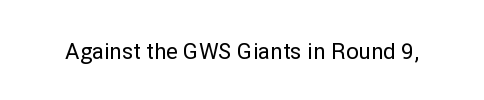
{"italic": "no", "underline": "no", "letter_spacing": "normal", "letter_spacing_em": 0.0, "glyph_px": 22}
